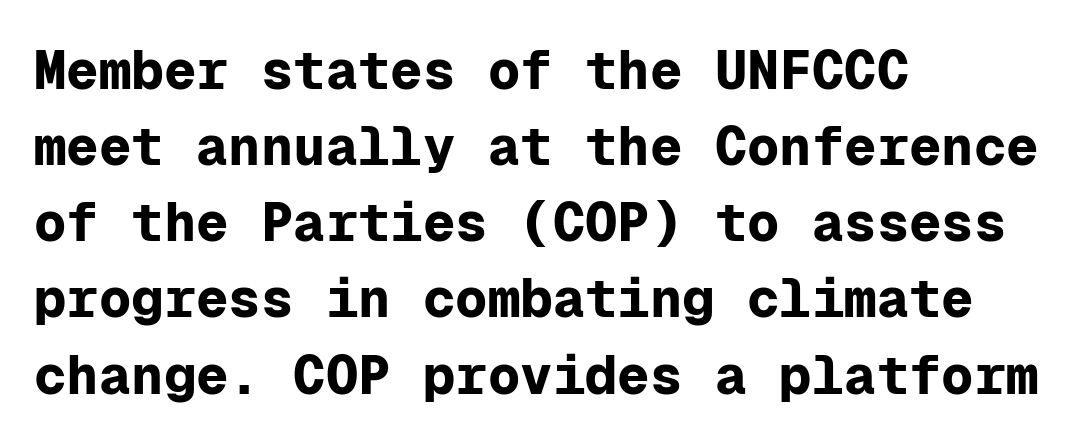
Q: Is the text bold? A: Yes.
Q: Is the text italic (slanted)? A: No, it is upright.
Q: Is the typeface a serif or a sans-serif typeface? A: Sans-serif.
Q: Is the text underlined? A: No.
Q: How is the paragraph aligned? A: Left-aligned.
Q: Is the spacing between letters normal or unusually wide? A: Normal.
Q: Is the spacing between lines tight, normal or loose? A: Normal.
Q: Width (condensed, normal, or wide)? A: Normal.
Q: Stroke contrast? A: Low.
Q: x-height? A: Medium.
Q: Monospaced? A: Yes.
